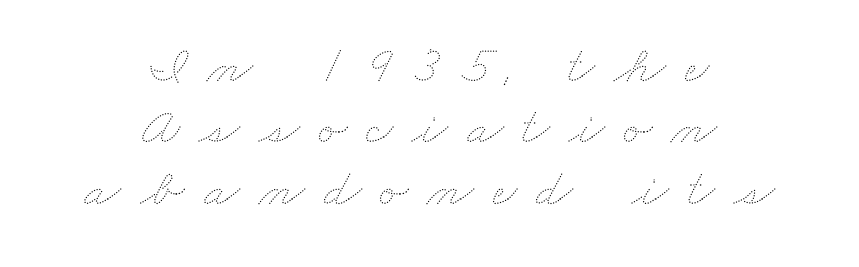
Is the type heavy? It reads as light-to-regular instead. The line texture is sparse and dotted thanks to wide tracking. Do the characters align in a grid? No, the font is proportional. A student would call this center alignment; a typographer would say set centered. The string is rendered with underlining switched off.
